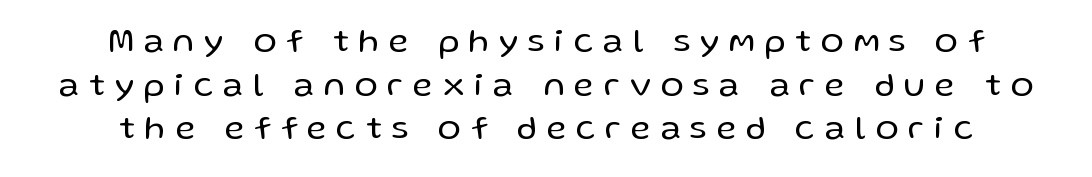
Q: Is the text bold? A: No.
Q: Is the text italic (slanted)? A: No, it is upright.
Q: Is the typeface a serif or a sans-serif typeface? A: Sans-serif.
Q: Is the text underlined? A: No.
Q: How is the paragraph aligned? A: Centered.
Q: Is the spacing between letters normal or unusually wide? A: Unusually wide.
Q: Is the spacing between lines tight, normal or loose? A: Normal.
Q: Width (condensed, normal, or wide)? A: Normal.
Q: Stroke contrast? A: Low.
Q: x-height? A: Medium.
Q: Monospaced? A: No.
